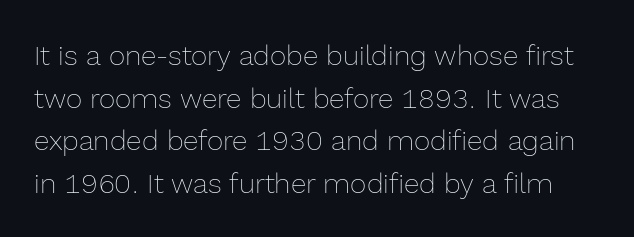
Note the varied advance widths — an 'i' is clearly narrower than an 'm'. Unbolded letterforms with no extra heft. The lettering stays uniformly vertical, giving the passage a roman look. If you measured baseline to baseline, you'd find a middling distance. Quick note: underline off.
